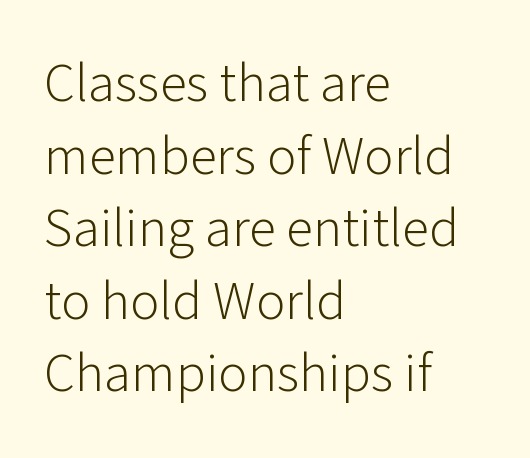
The image shows 55 px light sans-serif type, upright; set left-aligned, normal line spacing (1.32x), normal letter spacing, not underlined; low stroke contrast and a medium x-height.
